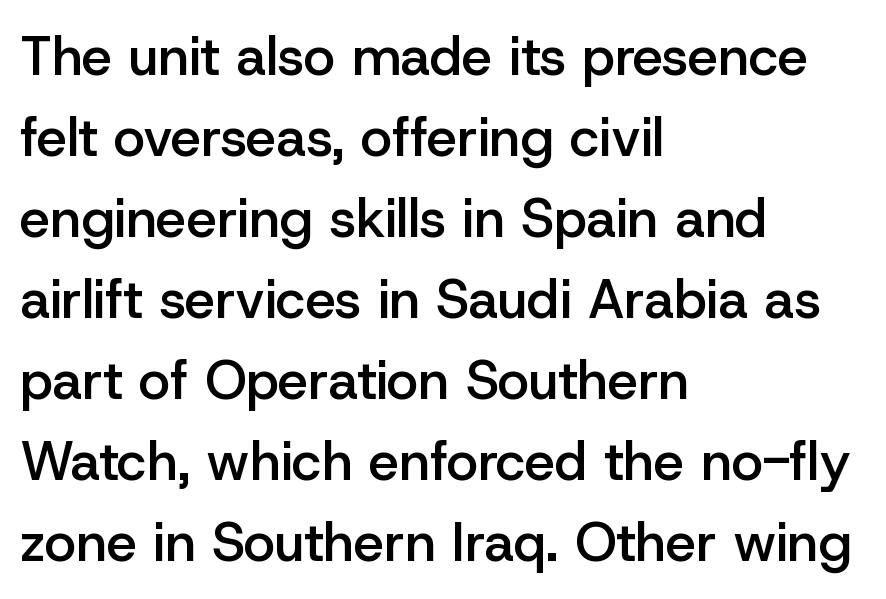
The image shows 54 px semibold sans-serif type, upright; set left-aligned, normal line spacing (1.5x), normal letter spacing, not underlined; low stroke contrast and a medium x-height.
